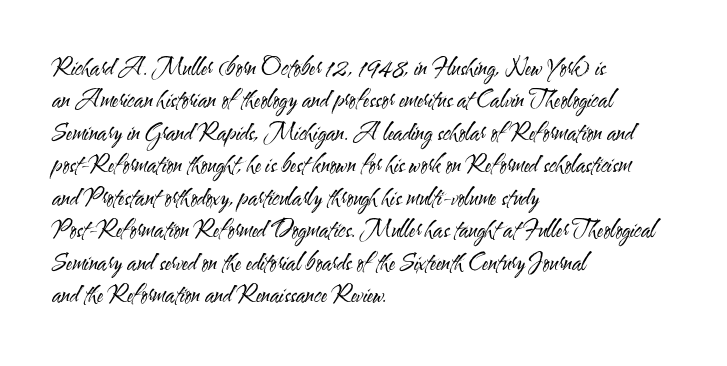
The image shows 23 px text type; set left-aligned, normal line spacing (1.41x), normal letter spacing, not underlined.
